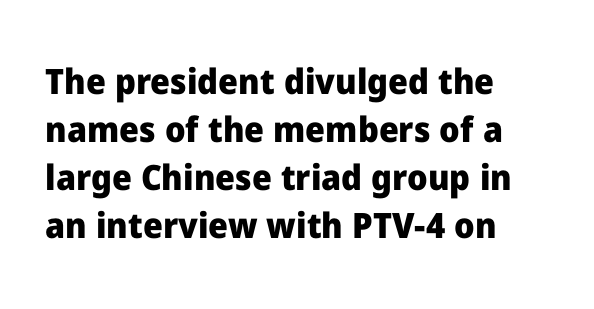
Q: Is the text bold? A: Yes.
Q: Is the text italic (slanted)? A: No, it is upright.
Q: Is the typeface a serif or a sans-serif typeface? A: Sans-serif.
Q: Is the text underlined? A: No.
Q: How is the paragraph aligned? A: Left-aligned.
Q: Is the spacing between letters normal or unusually wide? A: Normal.
Q: Is the spacing between lines tight, normal or loose? A: Normal.
Q: Width (condensed, normal, or wide)? A: Normal.
Q: Stroke contrast? A: Low.
Q: x-height? A: Medium.
Q: Monospaced? A: No.
